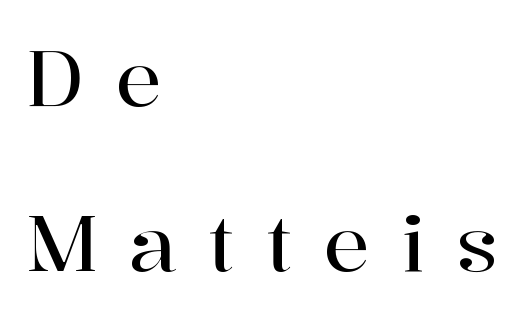
Q: Is the text italic (slanted)? A: No, it is upright.
Q: Is the typeface a serif or a sans-serif typeface? A: Serif.
Q: Is the text underlined? A: No.
Q: How is the paragraph aligned? A: Left-aligned.
Q: Is the spacing between letters normal or unusually wide? A: Unusually wide.
Q: Is the spacing between lines tight, normal or loose? A: Loose.
Q: Width (condensed, normal, or wide)? A: Normal.
Q: Stroke contrast? A: High.
Q: x-height? A: Medium.
Q: Monospaced? A: No.
